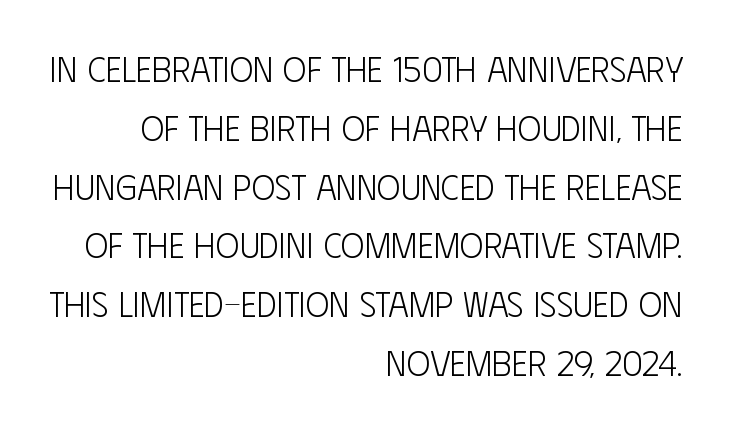
The image shows 35 px light, condensed sans-serif type, upright; set right-aligned, normal line spacing (1.68x), normal letter spacing, not underlined; low stroke contrast and a large x-height.
